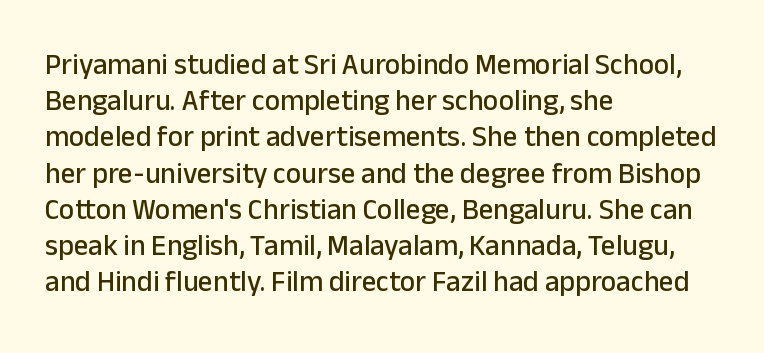
The image shows 29 px sans-serif type, upright; set left-aligned, normal line spacing (1.25x), normal letter spacing, not underlined; low stroke contrast and a medium x-height.
